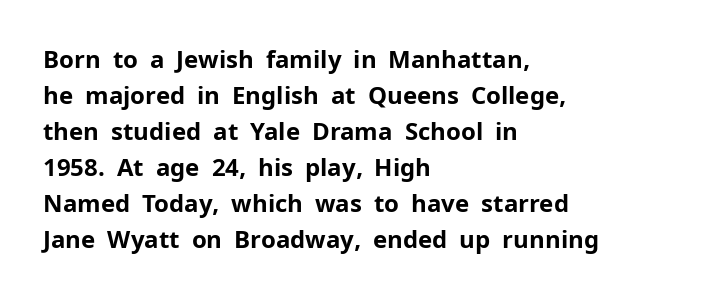
Q: Is the text bold? A: Yes.
Q: Is the text italic (slanted)? A: No, it is upright.
Q: Is the text underlined? A: No.
Q: How is the paragraph aligned? A: Left-aligned.
Q: Is the spacing between letters normal or unusually wide? A: Normal.
Q: Is the spacing between lines tight, normal or loose? A: Normal.
